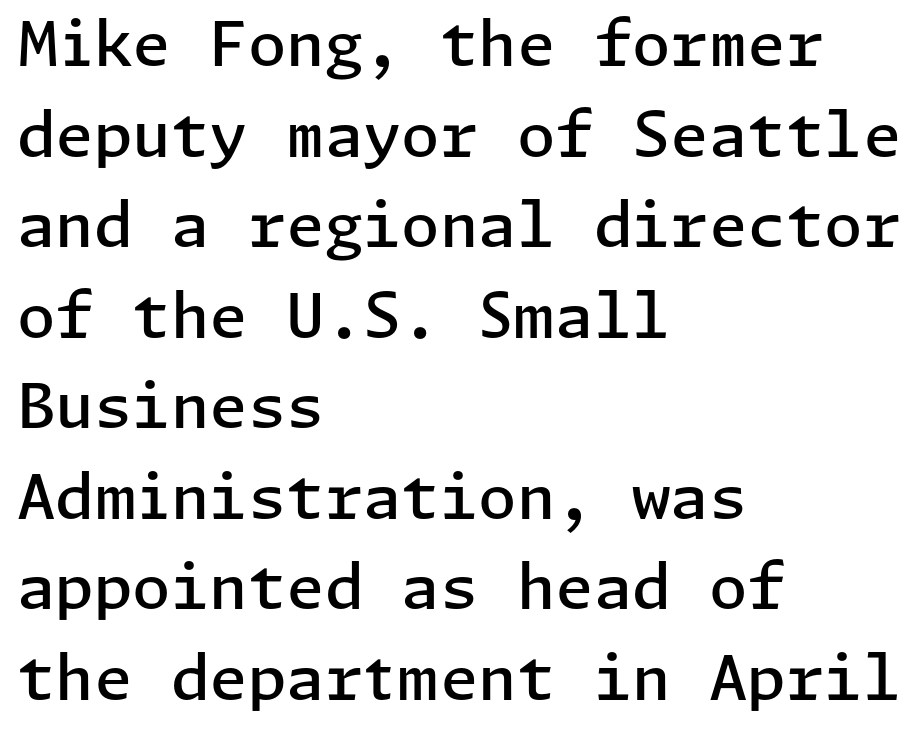
{"serif": "no", "italic": "no", "bold": "semi", "weight": "semibold", "width": "normal", "stroke_contrast": "low", "x_height": "medium", "underline": "no", "align": "left", "line_spacing": "normal", "line_spacing_ratio": 1.46, "letter_spacing": "normal", "letter_spacing_em": 0.0, "glyph_px": 62}
